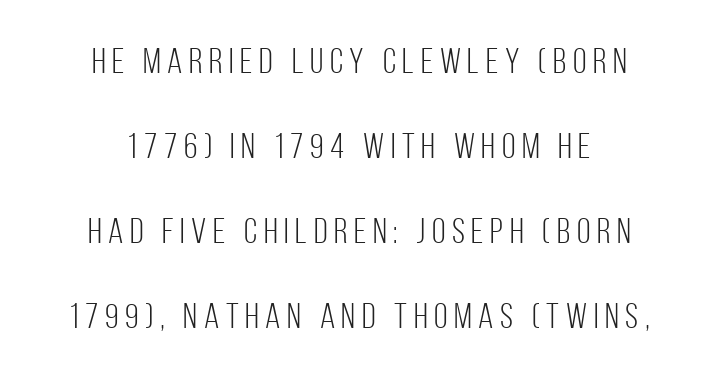
Q: Is the text bold? A: No.
Q: Is the text italic (slanted)? A: No, it is upright.
Q: Is the typeface a serif or a sans-serif typeface? A: Sans-serif.
Q: Is the text underlined? A: No.
Q: Is the spacing between lines tight, normal or loose? A: Loose.
Q: Width (condensed, normal, or wide)? A: Condensed.
Q: Stroke contrast? A: Low.
Q: x-height? A: Large.
Q: Monospaced? A: No.
